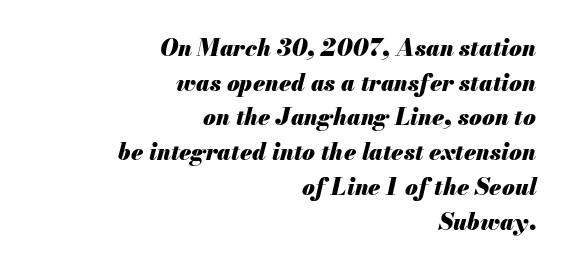
The space directly below the letters is spotless. The space between consecutive lines is moderate. Strokes here are thick enough to call this a true bold. Honestly, the letter spacing is just normal — you wouldn't notice it.
